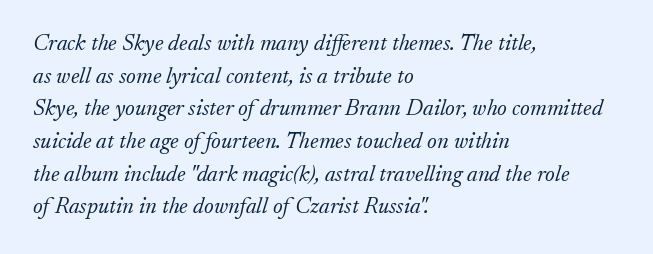
{"italic": "yes", "lean": "right", "slant_degrees": 17, "bold": "no", "underline": "no", "align": "left", "line_spacing": "normal", "line_spacing_ratio": 1.42, "letter_spacing": "normal", "letter_spacing_em": 0.0, "glyph_px": 23}
